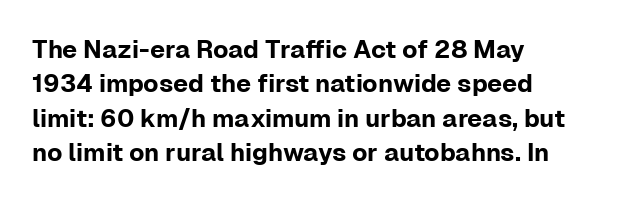
Q: Is the text italic (slanted)? A: No, it is upright.
Q: Is the text underlined? A: No.
Q: How is the paragraph aligned? A: Left-aligned.
Q: Is the spacing between letters normal or unusually wide? A: Normal.
Q: Is the spacing between lines tight, normal or loose? A: Normal.
